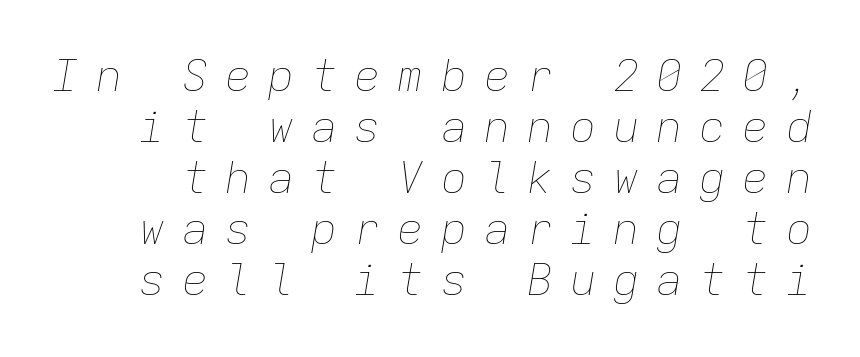
No word sits above an underline. Looking at the ascenders, they clearly lean. The passage shown is typed in a monospace face where columns stay perfectly aligned. No extra ink here — the face is not bold.
